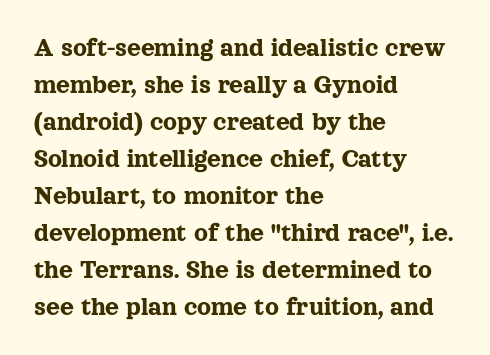
{"italic": "no", "underline": "no", "align": "left", "line_spacing": "normal", "line_spacing_ratio": 1.37, "letter_spacing": "normal", "letter_spacing_em": 0.0, "glyph_px": 27}
